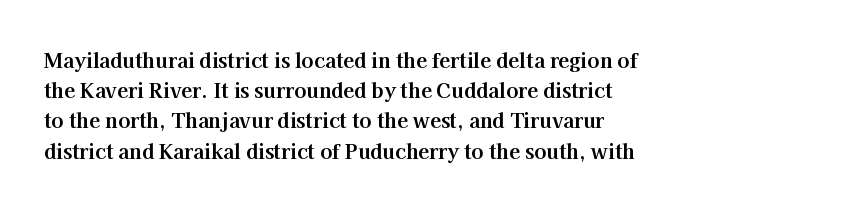
{"italic": "no", "bold": "yes", "underline": "no", "align": "left", "line_spacing": "normal", "line_spacing_ratio": 1.51, "letter_spacing": "normal", "letter_spacing_em": 0.0, "glyph_px": 20}
